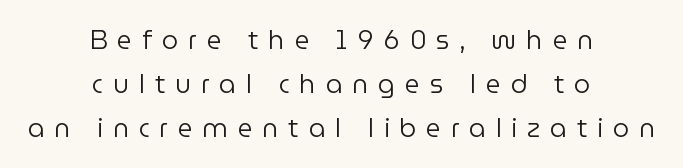
Centered paragraph, ragged on both sides. These lines have a slow, spaced-out rhythm from letter to letter. A roman cut, with each character standing at attention. Horizontal bands of white between lines are of average thickness. The font sits on the lighter half of the weight spectrum, regular included. Words float on clear page, feet unadorned.
